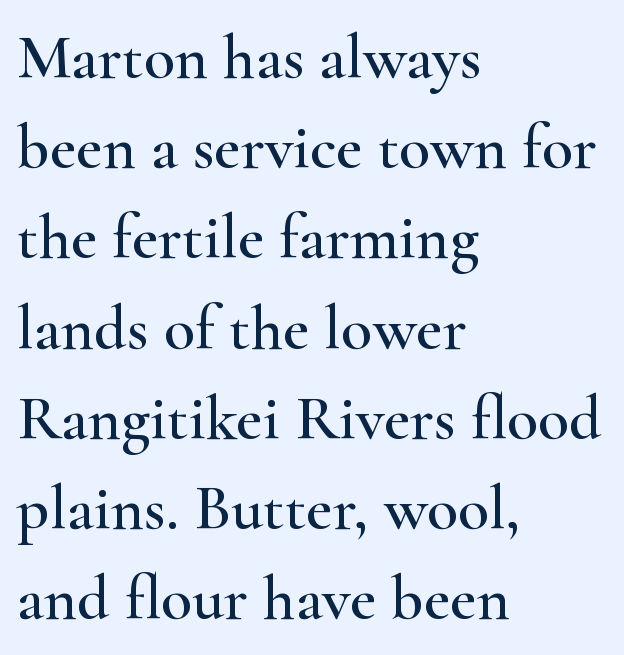
Q: Is the text italic (slanted)? A: No, it is upright.
Q: Is the typeface a serif or a sans-serif typeface? A: Serif.
Q: Is the text underlined? A: No.
Q: How is the paragraph aligned? A: Left-aligned.
Q: Is the spacing between letters normal or unusually wide? A: Normal.
Q: Is the spacing between lines tight, normal or loose? A: Normal.
Q: Width (condensed, normal, or wide)? A: Wide.
Q: Stroke contrast? A: High.
Q: x-height? A: Small.
Q: Monospaced? A: No.
